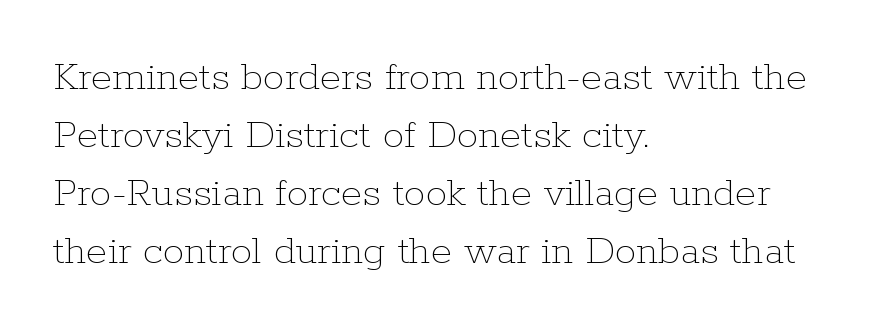
Q: Is the text bold? A: No.
Q: Is the text italic (slanted)? A: No, it is upright.
Q: Is the text underlined? A: No.
Q: How is the paragraph aligned? A: Left-aligned.
Q: Is the spacing between letters normal or unusually wide? A: Normal.
Q: Is the spacing between lines tight, normal or loose? A: Normal.
Q: Width (condensed, normal, or wide)? A: Normal.
Q: Stroke contrast? A: Low.
Q: x-height? A: Medium.
Q: Monospaced? A: No.
